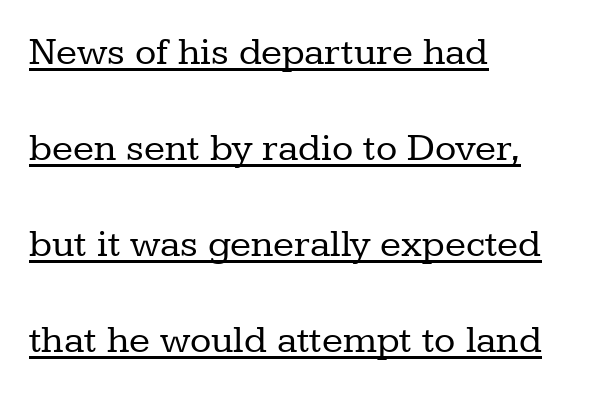
Q: Is the text bold? A: No.
Q: Is the text italic (slanted)? A: No, it is upright.
Q: Is the typeface a serif or a sans-serif typeface? A: Serif.
Q: Is the text underlined? A: Yes.
Q: How is the paragraph aligned? A: Left-aligned.
Q: Is the spacing between letters normal or unusually wide? A: Normal.
Q: Is the spacing between lines tight, normal or loose? A: Loose.
Q: Width (condensed, normal, or wide)? A: Normal.
Q: Stroke contrast? A: Low.
Q: x-height? A: Medium.
Q: Monospaced? A: No.
